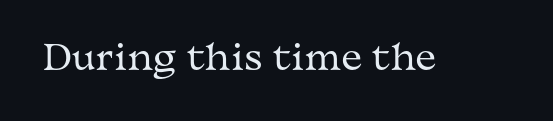
Q: Is the text bold? A: No.
Q: Is the text italic (slanted)? A: No, it is upright.
Q: Is the typeface a serif or a sans-serif typeface? A: Serif.
Q: Is the text underlined? A: No.
Q: Is the spacing between letters normal or unusually wide? A: Normal.
Q: Width (condensed, normal, or wide)? A: Wide.
Q: Stroke contrast? A: Medium.
Q: x-height? A: Medium.
Q: Monospaced? A: No.
